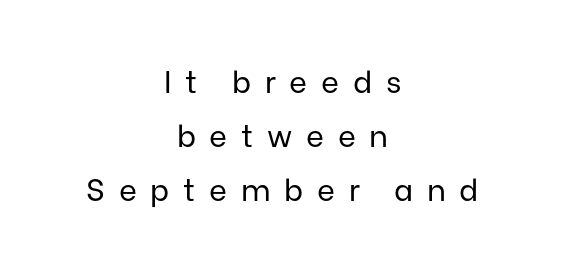
Q: Is the text bold? A: No.
Q: Is the text italic (slanted)? A: No, it is upright.
Q: Is the typeface a serif or a sans-serif typeface? A: Sans-serif.
Q: Is the text underlined? A: No.
Q: How is the paragraph aligned? A: Centered.
Q: Is the spacing between letters normal or unusually wide? A: Unusually wide.
Q: Width (condensed, normal, or wide)? A: Normal.
Q: Stroke contrast? A: Low.
Q: x-height? A: Medium.
Q: Monospaced? A: No.
